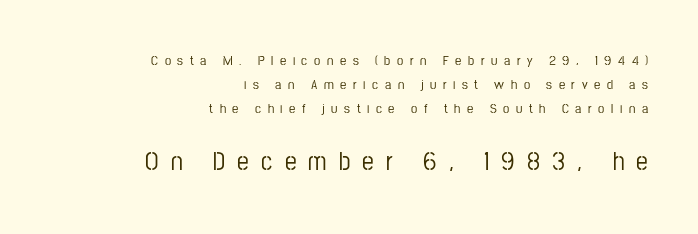
The image shows 26 px text type, upright; set right-aligned, line spacing 1.72x, unusually wide letter spacing (+0.47 em), not underlined; the second (bottom) block is 1.86x larger.
